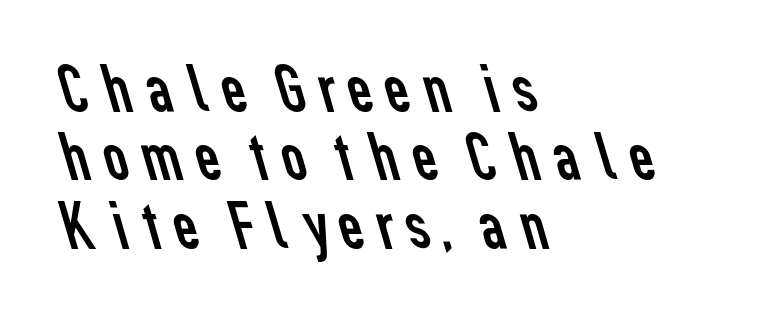
The image shows 69 px regular-weight sans-serif type; set left-aligned, tight line spacing (0.99x), not underlined; low stroke contrast and a medium x-height.
